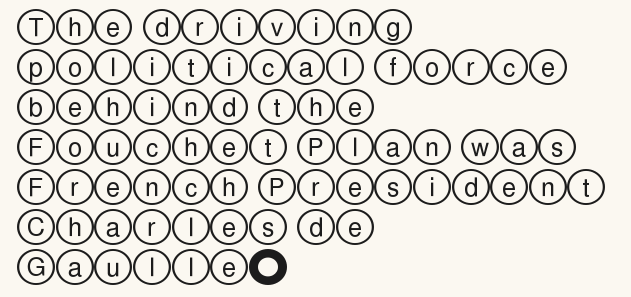
The image shows 25 px text type, upright; set left-aligned, normal line spacing (1.6x), normal letter spacing, not underlined.
